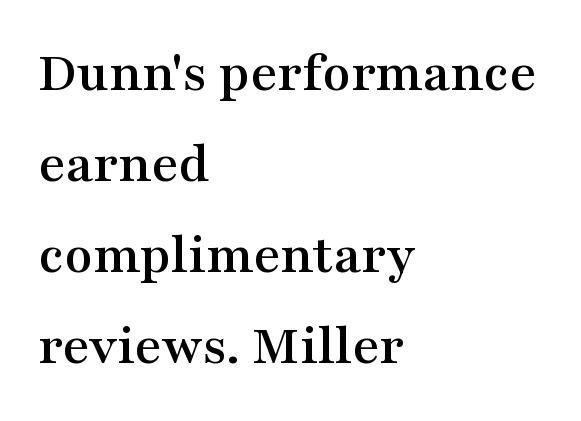
Q: Is the text italic (slanted)? A: No, it is upright.
Q: Is the typeface a serif or a sans-serif typeface? A: Serif.
Q: Is the text underlined? A: No.
Q: How is the paragraph aligned? A: Left-aligned.
Q: Is the spacing between letters normal or unusually wide? A: Normal.
Q: Is the spacing between lines tight, normal or loose? A: Normal.
Q: Width (condensed, normal, or wide)? A: Wide.
Q: Stroke contrast? A: Medium.
Q: x-height? A: Medium.
Q: Monospaced? A: No.
